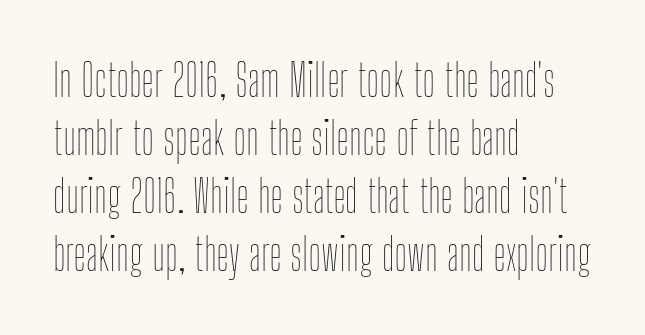
{"italic": "no", "bold": "no", "weight": "thin", "width": "condensed", "stroke_contrast": "low", "x_height": "medium", "monospaced": "no", "underline": "no", "align": "left", "line_spacing": "normal", "line_spacing_ratio": 1.32, "letter_spacing": "normal", "letter_spacing_em": 0.0, "glyph_px": 44}
